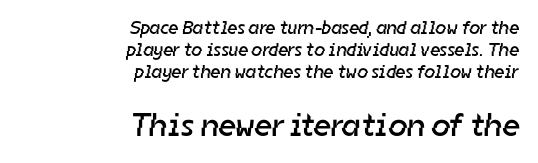
The image shows 33 px regular-weight sans-serif type; set right-aligned, tight line spacing (1.15x), normal letter spacing, not underlined; the second (bottom) block is 1.74x larger; low stroke contrast and a medium x-height.
